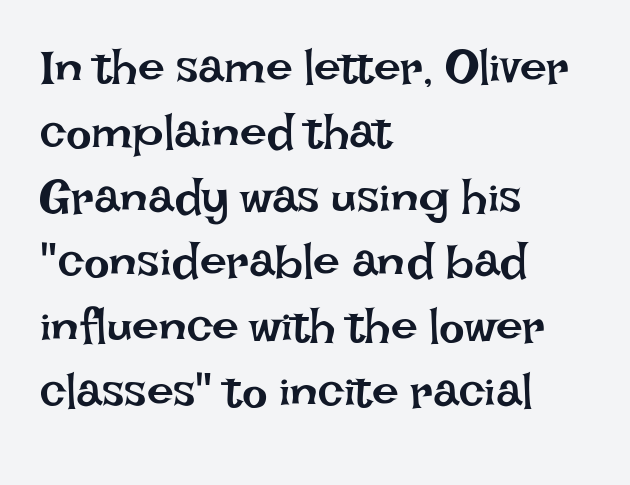
{"italic": "no", "bold": "no", "weight": "regular", "width": "normal", "stroke_contrast": "low", "x_height": "large", "monospaced": "no", "underline": "no", "align": "left", "line_spacing": "normal", "line_spacing_ratio": 1.35, "letter_spacing": "normal", "letter_spacing_em": 0.0, "glyph_px": 48}
